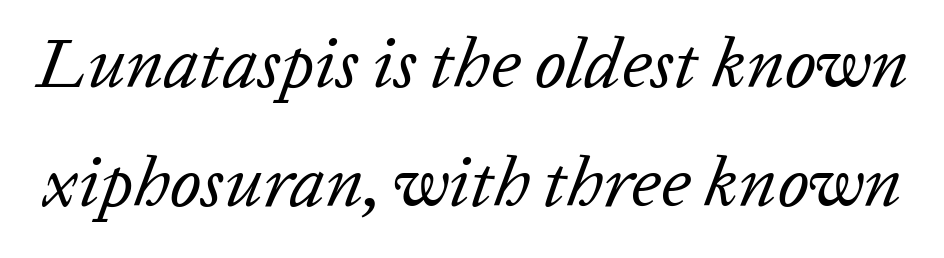
Q: Is the text bold? A: No.
Q: Is the text italic (slanted)? A: Yes, it leans right by about 20 degrees.
Q: Is the text underlined? A: No.
Q: Is the spacing between letters normal or unusually wide? A: Normal.
Q: Is the spacing between lines tight, normal or loose? A: Normal.
Q: Width (condensed, normal, or wide)? A: Normal.
Q: Stroke contrast? A: Low.
Q: x-height? A: Medium.
Q: Monospaced? A: No.
